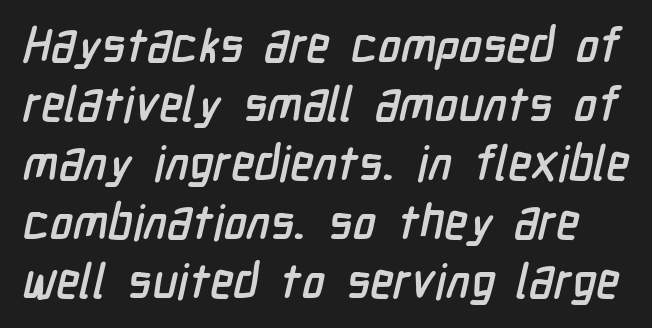
Q: Is the typeface a serif or a sans-serif typeface? A: Sans-serif.
Q: Is the text underlined? A: No.
Q: Is the spacing between letters normal or unusually wide? A: Normal.
Q: Width (condensed, normal, or wide)? A: Condensed.
Q: Stroke contrast? A: Low.
Q: x-height? A: Medium.
Q: Monospaced? A: No.
